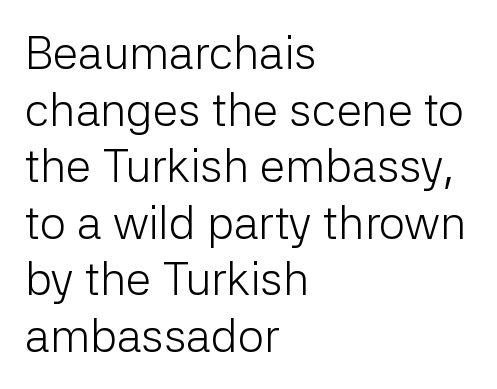
{"serif": "no", "italic": "no", "bold": "no", "weight": "light", "width": "normal", "stroke_contrast": "low", "x_height": "medium", "monospaced": "no", "underline": "no", "align": "left", "line_spacing_ratio": 1.23, "letter_spacing": "normal", "letter_spacing_em": 0.0, "glyph_px": 46}
